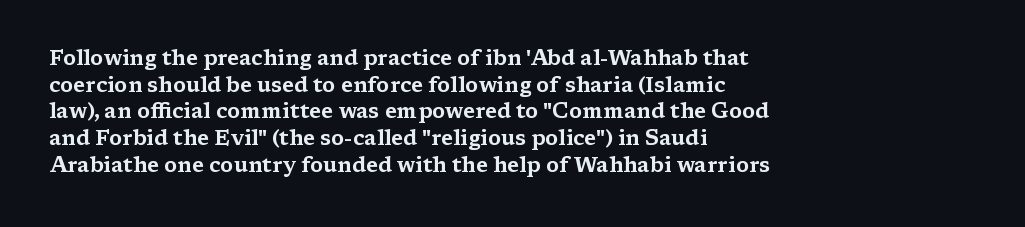
The image shows 21 px text type, upright; set left-aligned, normal line spacing (1.27x), normal letter spacing, not underlined.
